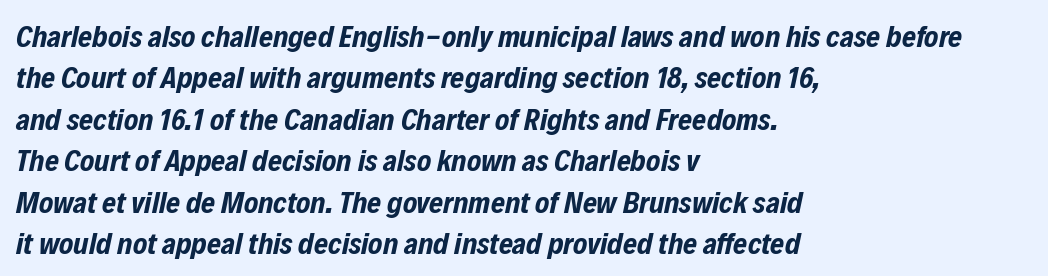
The image shows 30 px bold, condensed type, italic (leaning right); set left-aligned, normal line spacing (1.38x), normal letter spacing, not underlined; low stroke contrast and a medium x-height.
